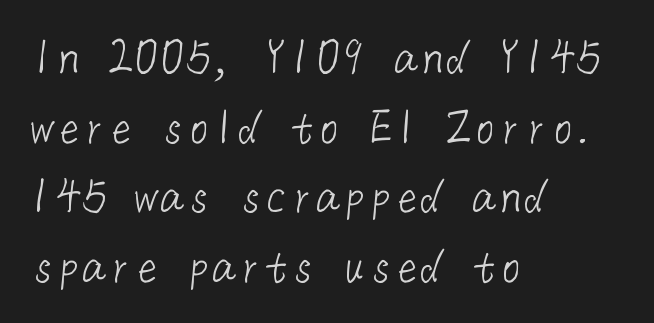
{"serif": "no", "bold": "no", "weight": "light", "width": "normal", "stroke_contrast": "low", "x_height": "medium", "underline": "no", "align": "left", "line_spacing": "normal", "line_spacing_ratio": 1.34, "letter_spacing": "normal", "letter_spacing_em": 0.0, "glyph_px": 52}
